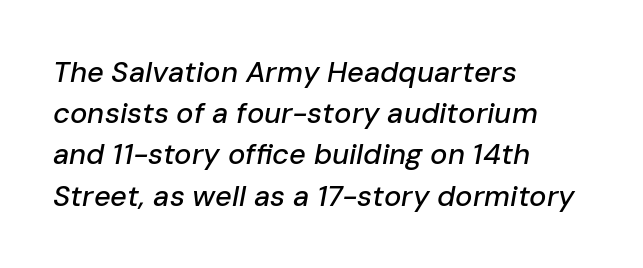
Q: Is the text italic (slanted)? A: Yes, it leans right by about 10 degrees.
Q: Is the text underlined? A: No.
Q: How is the paragraph aligned? A: Left-aligned.
Q: Is the spacing between letters normal or unusually wide? A: Normal.
Q: Is the spacing between lines tight, normal or loose? A: Normal.
Q: Width (condensed, normal, or wide)? A: Normal.
Q: Stroke contrast? A: Low.
Q: x-height? A: Medium.
Q: Monospaced? A: No.
